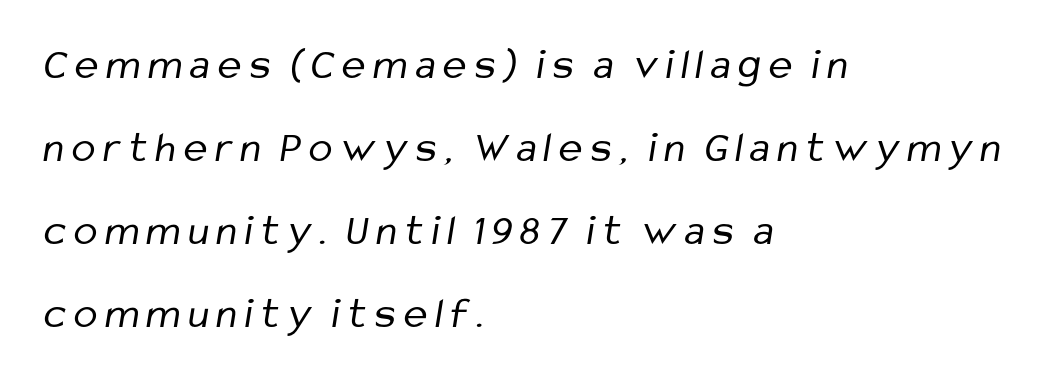
The image shows 44 px regular-weight, condensed sans-serif type; set left-aligned, line spacing 1.89x, not underlined; low stroke contrast and a medium x-height.
